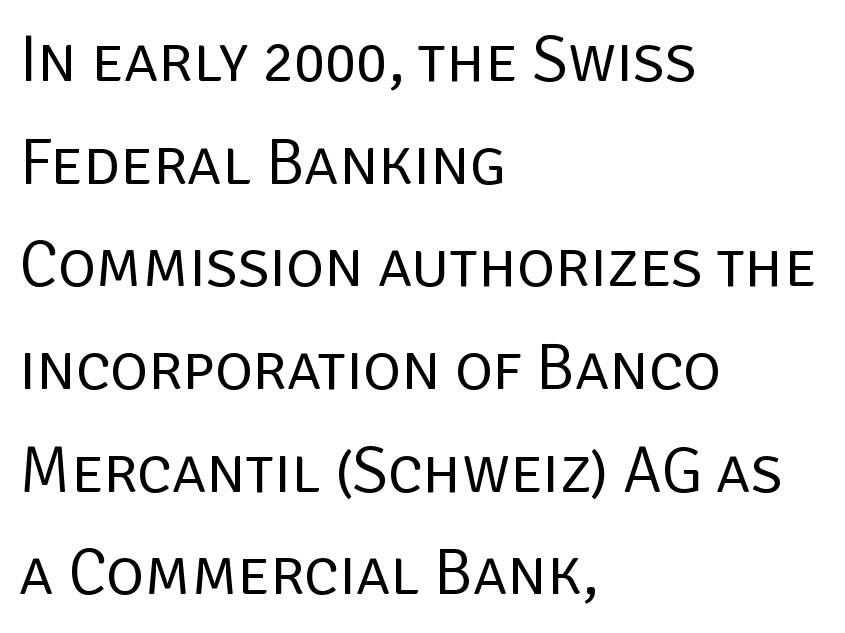
{"serif": "no", "italic": "no", "bold": "no", "weight": "regular", "width": "normal", "stroke_contrast": "low", "x_height": "large", "monospaced": "no", "underline": "no", "align": "left", "line_spacing": "normal", "line_spacing_ratio": 1.58, "letter_spacing": "normal", "letter_spacing_em": 0.0, "glyph_px": 65}
